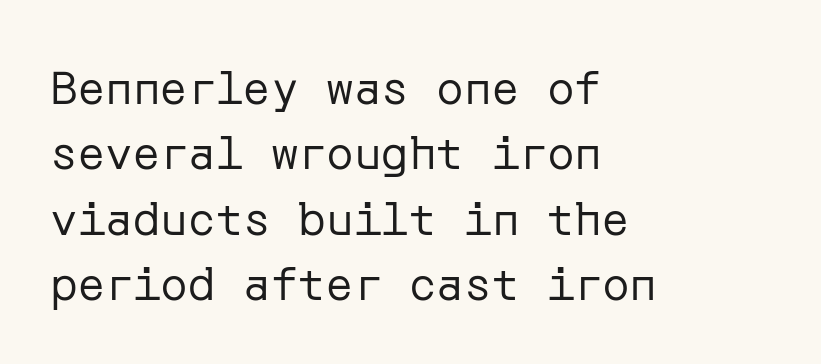
Evenly set lines give the paragraph a standard silhouette. Quick note: not italic, upright. The text block is weighted toward the left margin, trailing off unevenly rightward. These glyphs show unthickened strokes, regular width or finer.
